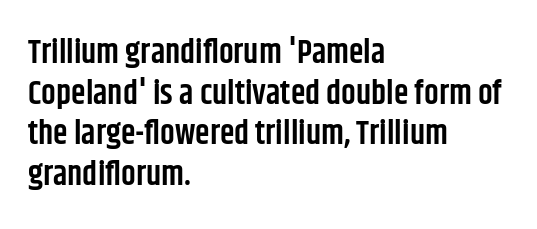
Q: Is the text bold? A: Semi-bold.
Q: Is the text italic (slanted)? A: No, it is upright.
Q: Is the typeface a serif or a sans-serif typeface? A: Sans-serif.
Q: Is the text underlined? A: No.
Q: How is the paragraph aligned? A: Left-aligned.
Q: Is the spacing between letters normal or unusually wide? A: Normal.
Q: Width (condensed, normal, or wide)? A: Condensed.
Q: Stroke contrast? A: Low.
Q: x-height? A: Large.
Q: Monospaced? A: No.
